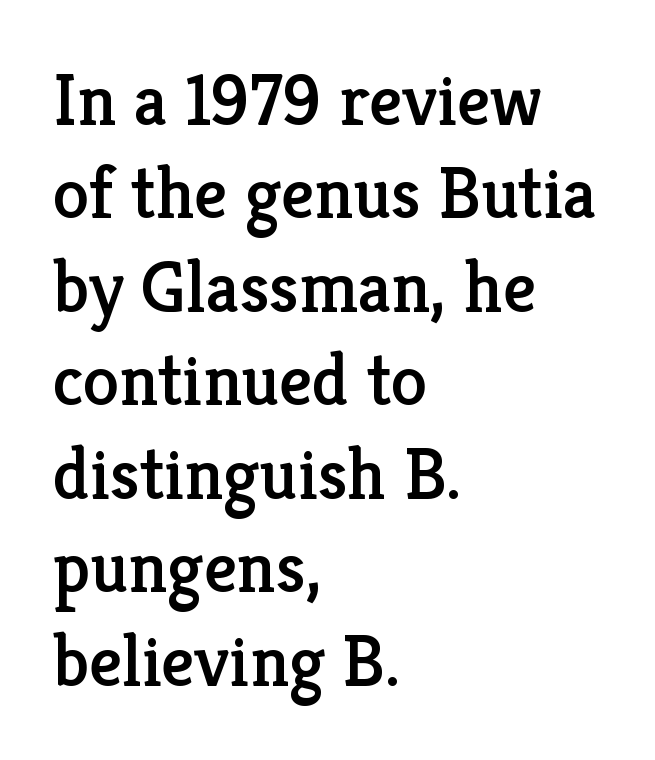
Q: Is the text italic (slanted)? A: No, it is upright.
Q: Is the typeface a serif or a sans-serif typeface? A: Serif.
Q: Is the text underlined? A: No.
Q: How is the paragraph aligned? A: Left-aligned.
Q: Is the spacing between letters normal or unusually wide? A: Normal.
Q: Is the spacing between lines tight, normal or loose? A: Normal.
Q: Width (condensed, normal, or wide)? A: Normal.
Q: Stroke contrast? A: Low.
Q: x-height? A: Medium.
Q: Monospaced? A: No.
